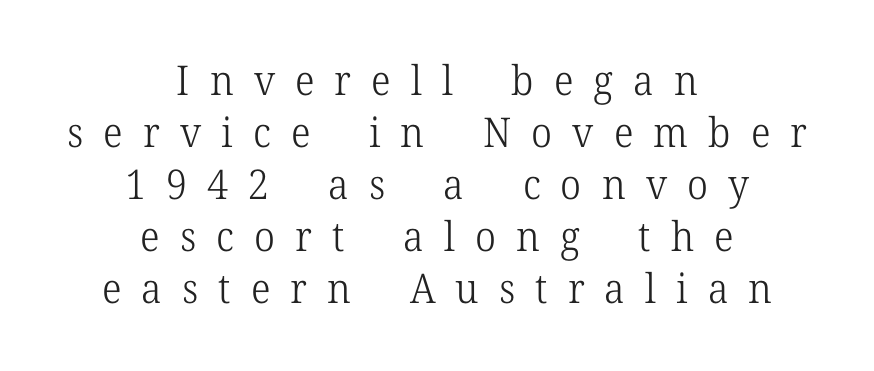
Unlike a clean sans, this face finishes its strokes with serifs. The gap between lines stays unmarked. Each letter keeps its own natural width here, so spacing adapts to shape. The paragraph has two soft edges and a firm central axis.
